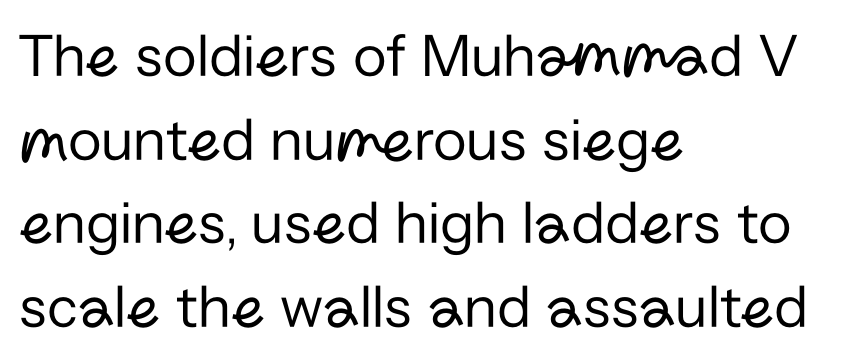
The image shows 62 px regular-weight sans-serif type, upright; set left-aligned, normal line spacing (1.35x), normal letter spacing, not underlined; low stroke contrast and a medium x-height.
